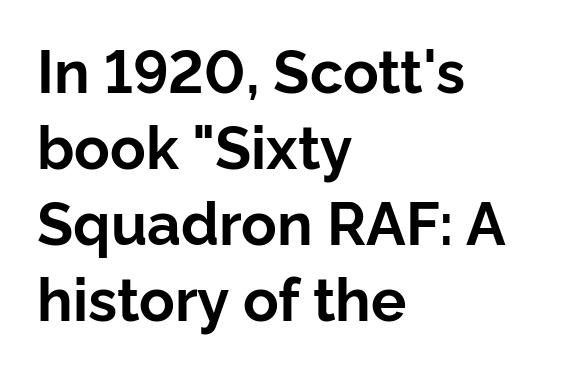
The image shows 59 px bold sans-serif type, upright; set left-aligned, normal line spacing (1.29x), normal letter spacing, not underlined; low stroke contrast and a medium x-height.
